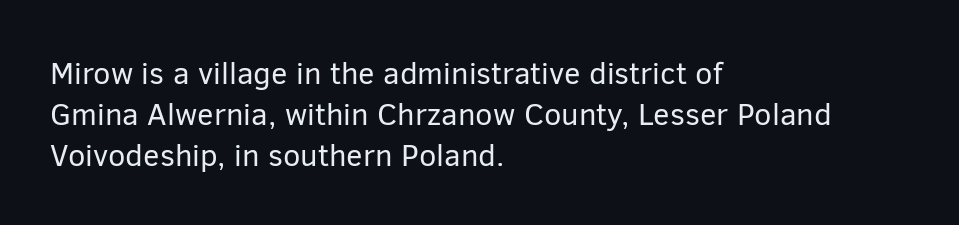
{"serif": "no", "italic": "no", "bold": "no", "weight": "regular", "width": "normal", "stroke_contrast": "low", "x_height": "medium", "monospaced": "no", "underline": "no", "align": "left", "line_spacing": "normal", "line_spacing_ratio": 1.32, "letter_spacing": "normal", "letter_spacing_em": 0.0, "glyph_px": 31}
